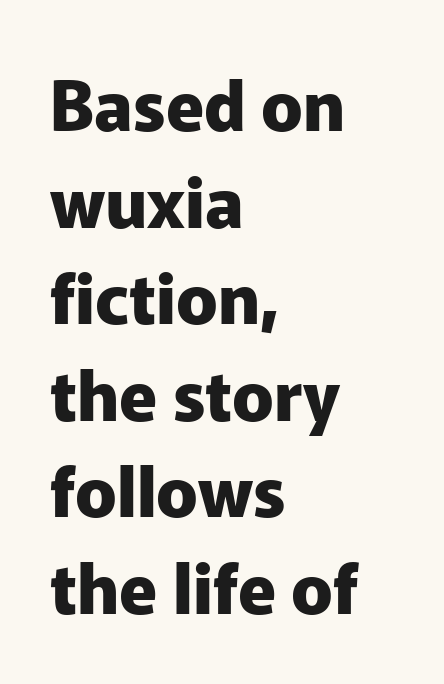
The space between consecutive lines is moderate. Note the varied advance widths — an 'i' is clearly narrower than an 'm'. Underlining? Definitely not there. The letters stand upright; this is a roman face.
